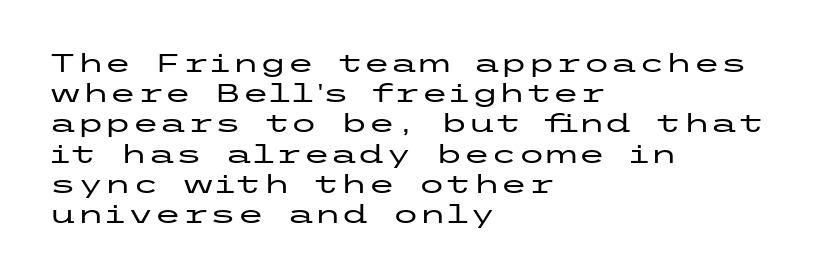
Q: Is the text italic (slanted)? A: No, it is upright.
Q: Is the text underlined? A: No.
Q: How is the paragraph aligned? A: Left-aligned.
Q: Is the spacing between letters normal or unusually wide? A: Normal.
